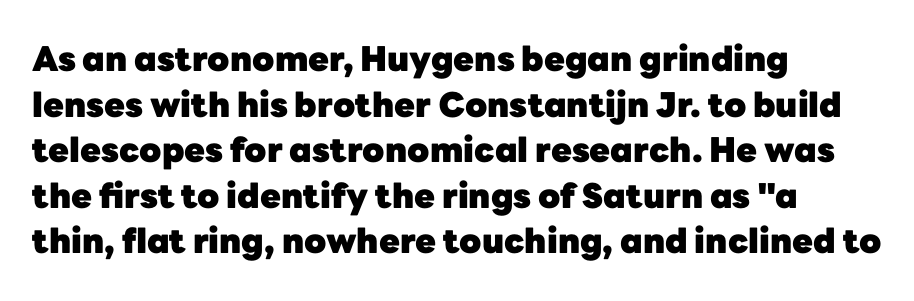
Q: Is the text bold? A: Yes.
Q: Is the text italic (slanted)? A: No, it is upright.
Q: Is the typeface a serif or a sans-serif typeface? A: Sans-serif.
Q: Is the text underlined? A: No.
Q: How is the paragraph aligned? A: Left-aligned.
Q: Is the spacing between letters normal or unusually wide? A: Normal.
Q: Is the spacing between lines tight, normal or loose? A: Normal.
Q: Width (condensed, normal, or wide)? A: Normal.
Q: Stroke contrast? A: Low.
Q: x-height? A: Medium.
Q: Monospaced? A: No.
